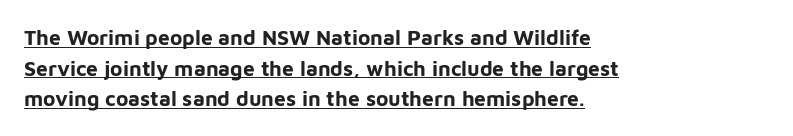
The image shows 21 px bold type, upright; set left-aligned, normal line spacing (1.46x), normal letter spacing, underlined.
